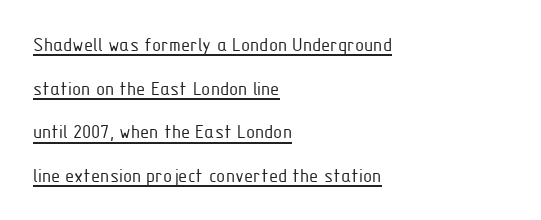
Q: Is the text bold? A: No.
Q: Is the text italic (slanted)? A: No, it is upright.
Q: Is the text underlined? A: Yes.
Q: How is the paragraph aligned? A: Left-aligned.
Q: Is the spacing between letters normal or unusually wide? A: Normal.
Q: Is the spacing between lines tight, normal or loose? A: Loose.
